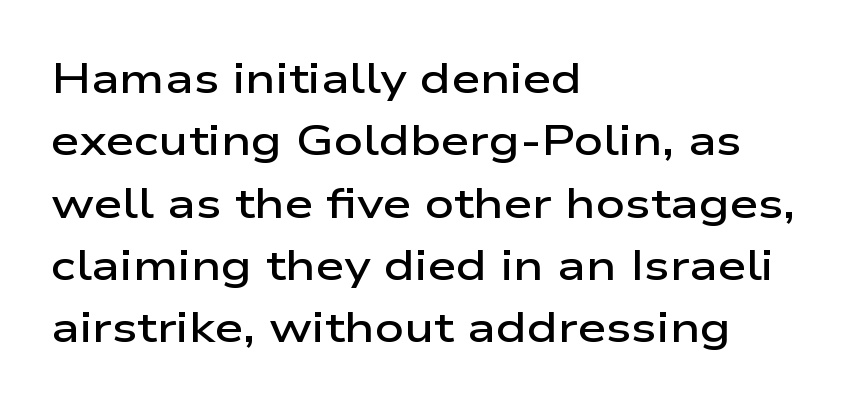
{"serif": "no", "italic": "no", "bold": "semi", "weight": "semibold", "width": "wide", "stroke_contrast": "low", "x_height": "medium", "monospaced": "no", "underline": "no", "align": "left", "line_spacing": "normal", "line_spacing_ratio": 1.52, "letter_spacing": "normal", "letter_spacing_em": 0.0, "glyph_px": 41}
